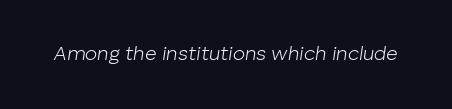
Q: Is the text bold? A: No.
Q: Is the text italic (slanted)? A: Yes, it leans right by about 8 degrees.
Q: Is the text underlined? A: No.
Q: Is the spacing between letters normal or unusually wide? A: Normal.
